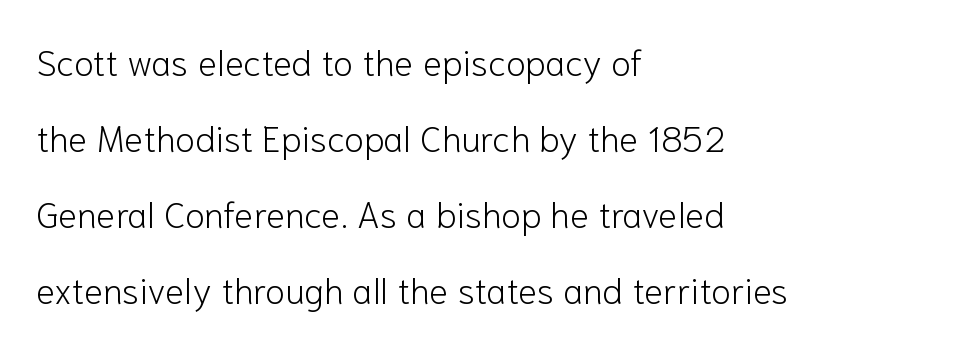
Q: Is the text bold? A: No.
Q: Is the text italic (slanted)? A: No, it is upright.
Q: Is the typeface a serif or a sans-serif typeface? A: Sans-serif.
Q: Is the text underlined? A: No.
Q: How is the paragraph aligned? A: Left-aligned.
Q: Is the spacing between letters normal or unusually wide? A: Normal.
Q: Is the spacing between lines tight, normal or loose? A: Loose.
Q: Width (condensed, normal, or wide)? A: Normal.
Q: Stroke contrast? A: Low.
Q: x-height? A: Medium.
Q: Monospaced? A: No.
